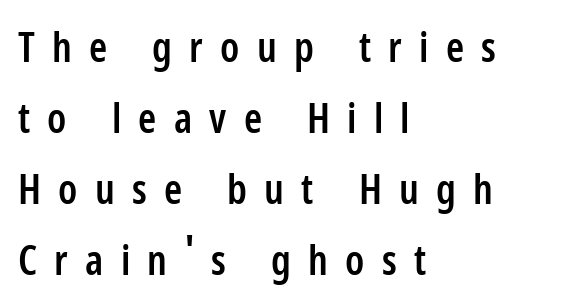
Q: Is the text bold? A: Semi-bold.
Q: Is the text italic (slanted)? A: No, it is upright.
Q: Is the typeface a serif or a sans-serif typeface? A: Sans-serif.
Q: Is the text underlined? A: No.
Q: How is the paragraph aligned? A: Left-aligned.
Q: Is the spacing between letters normal or unusually wide? A: Unusually wide.
Q: Width (condensed, normal, or wide)? A: Condensed.
Q: Stroke contrast? A: Low.
Q: x-height? A: Medium.
Q: Monospaced? A: No.
